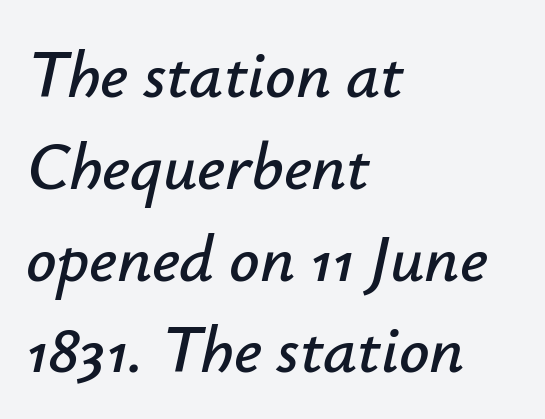
The image shows 67 px text type, italic (leaning right); set left-aligned, normal line spacing (1.37x), normal letter spacing, not underlined; low stroke contrast and a small x-height.
